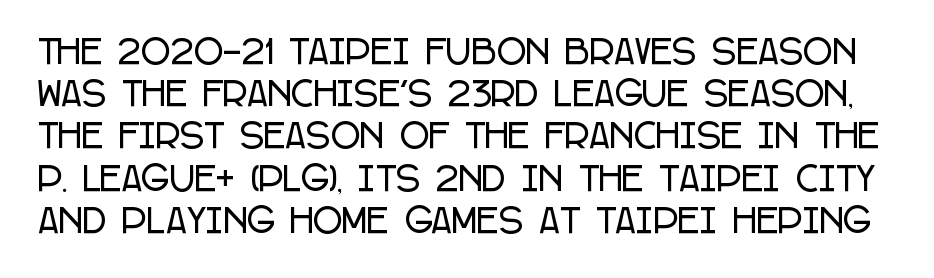
Q: Is the text italic (slanted)? A: No, it is upright.
Q: Is the typeface a serif or a sans-serif typeface? A: Sans-serif.
Q: Is the text underlined? A: No.
Q: Is the spacing between letters normal or unusually wide? A: Normal.
Q: Is the spacing between lines tight, normal or loose? A: Normal.
Q: Width (condensed, normal, or wide)? A: Condensed.
Q: Stroke contrast? A: Low.
Q: x-height? A: Large.
Q: Monospaced? A: No.
